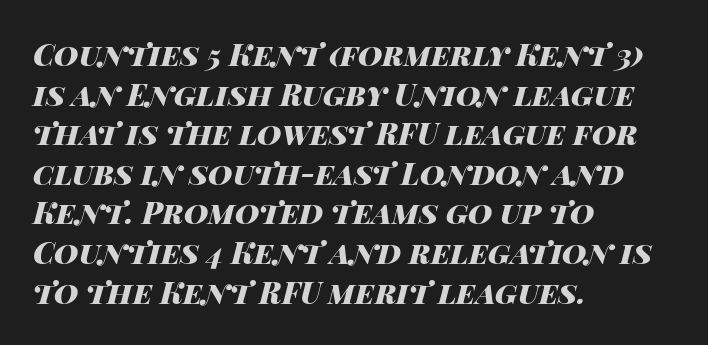
The passage shown has conventional tracking throughout. This is oblique type, the kind used for emphasis or titles. Each line starts at the same left margin while the right side varies. You'd pick this weight for a headline — it's a proper bold.
